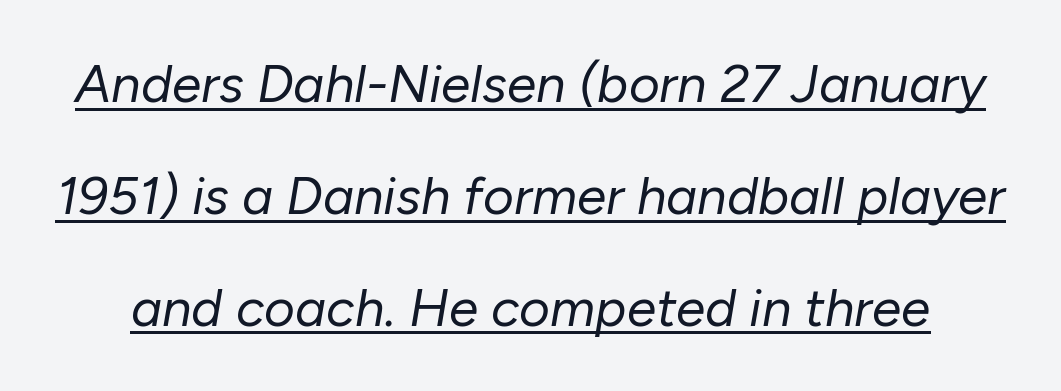
Q: Is the text bold? A: No.
Q: Is the text italic (slanted)? A: Yes, it leans right by about 10 degrees.
Q: Is the text underlined? A: Yes.
Q: Is the spacing between letters normal or unusually wide? A: Normal.
Q: Is the spacing between lines tight, normal or loose? A: Loose.
Q: Width (condensed, normal, or wide)? A: Normal.
Q: Stroke contrast? A: Low.
Q: x-height? A: Medium.
Q: Monospaced? A: No.
